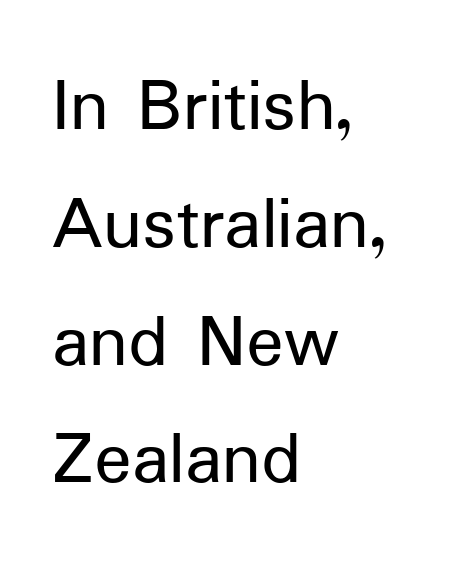
The image shows 78 px regular-weight sans-serif type, upright; set left-aligned, normal line spacing (1.51x), normal letter spacing, not underlined; low stroke contrast and a medium x-height.
